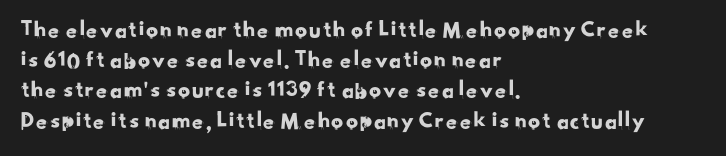
The image shows 24 px text type; set left-aligned, normal line spacing (1.26x), normal letter spacing, not underlined.
